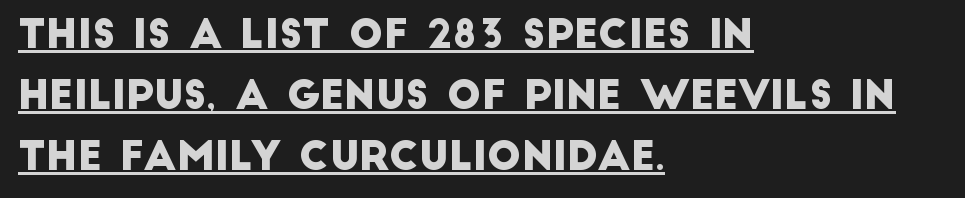
Q: Is the typeface a serif or a sans-serif typeface? A: Sans-serif.
Q: Is the text underlined? A: Yes.
Q: How is the paragraph aligned? A: Left-aligned.
Q: Is the spacing between letters normal or unusually wide? A: Normal.
Q: Is the spacing between lines tight, normal or loose? A: Normal.
Q: Width (condensed, normal, or wide)? A: Normal.
Q: Stroke contrast? A: Low.
Q: x-height? A: Large.
Q: Monospaced? A: No.
